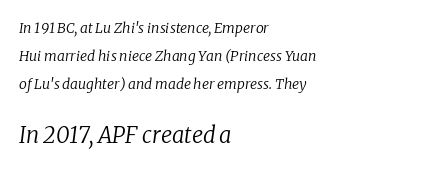
Q: Is the text bold? A: No.
Q: Is the text italic (slanted)? A: Yes, it leans right by about 8 degrees.
Q: Is the text underlined? A: No.
Q: How is the paragraph aligned? A: Left-aligned.
Q: Is the spacing between letters normal or unusually wide? A: Normal.
Q: Is the spacing between lines tight, normal or loose? A: Loose.
Q: Which block of text is set in a larger size, the first (top) or the second (bottom)? A: The second (bottom) one.
